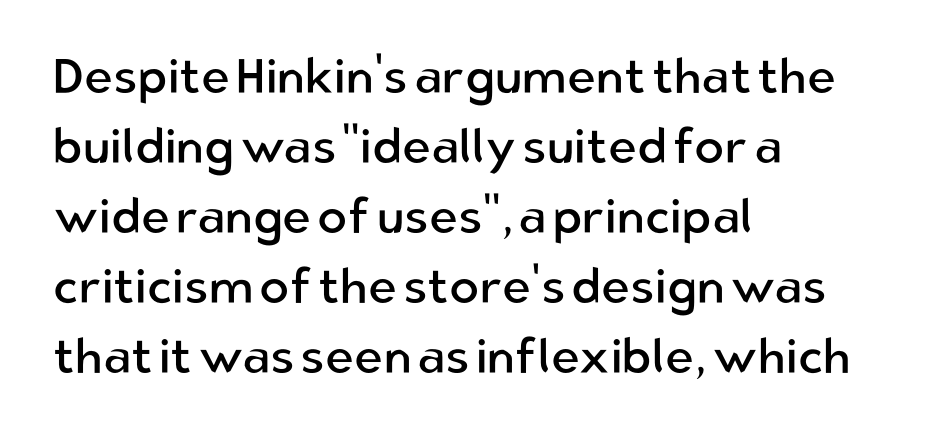
{"serif": "no", "italic": "no", "bold": "no", "weight": "regular", "width": "normal", "stroke_contrast": "low", "x_height": "medium", "monospaced": "no", "underline": "no", "align": "left", "line_spacing": "normal", "line_spacing_ratio": 1.43, "letter_spacing": "normal", "letter_spacing_em": 0.0, "glyph_px": 49}
